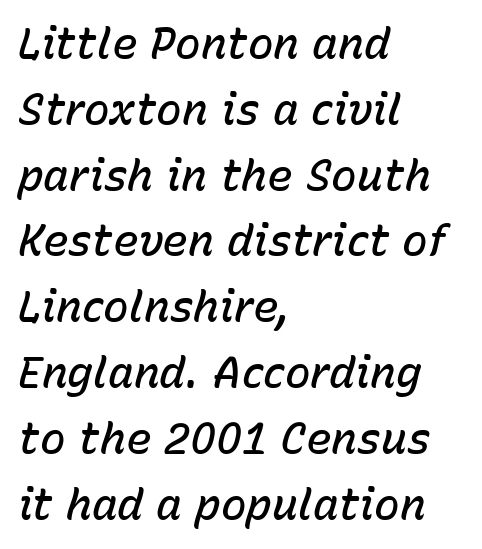
The image shows 43 px semibold type, italic (leaning right); set left-aligned, normal line spacing (1.53x), normal letter spacing, not underlined; low stroke contrast and a medium x-height.
